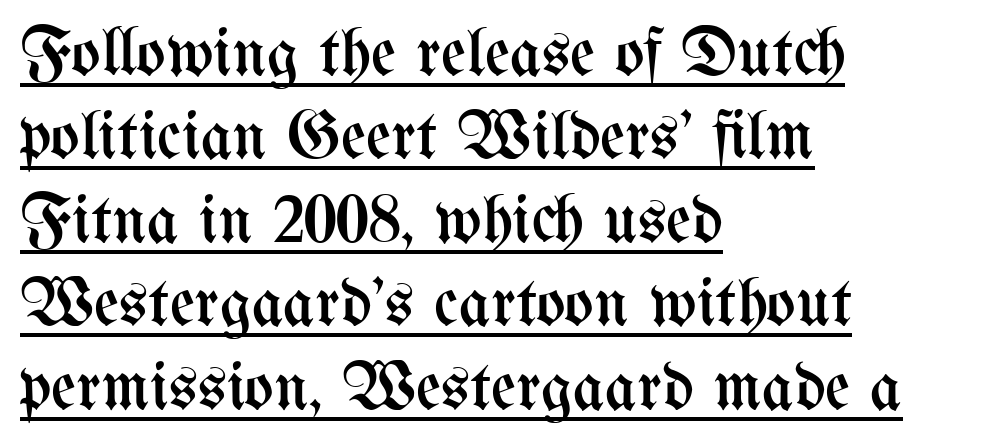
Observe the ordinary spacing: letters are neighbours, not strangers. This rendering features underlined lettering. This sample is left-justified, so line endings fall wherever the words run out. No extra ink here — the face is not bold. This is the regular roman posture of the typeface. The rendering uses natural spacing where letterforms have individual widths.
